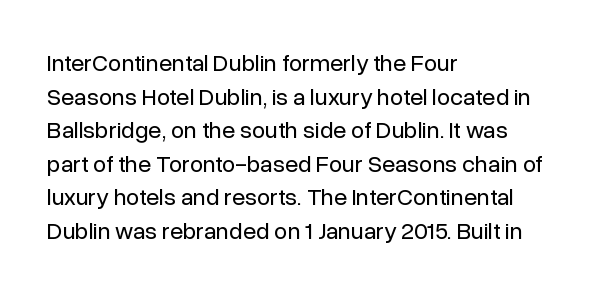
Does the copy run flush right? No — it runs flush left. Does extra space separate the letters? No, they use regular spacing. The letters look calm and open, with moderate or lighter stems. Beneath every word, the page is bare. Normally led — the rows are evenly, conventionally spaced.
